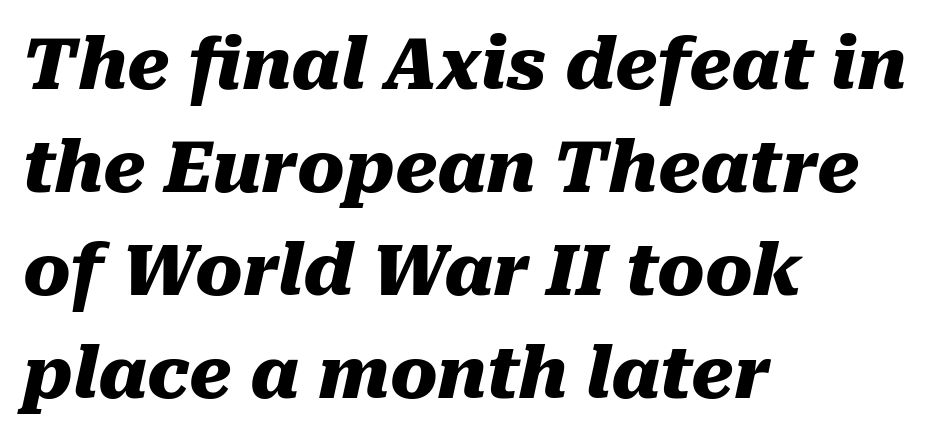
The space directly below the letters is spotless. Baseline-to-baseline distance is the conventional proportion of letter height. Note the varied advance widths — an 'i' is clearly narrower than an 'm'. The ragged edge is on the right, which tells us the setting is flush left. Heavy-handed strokes throughout: this text is bold.
